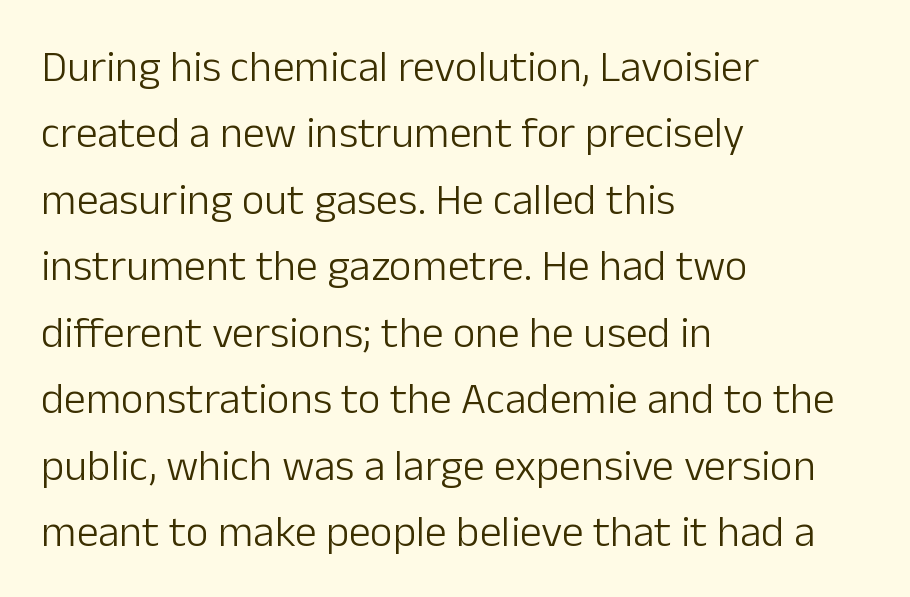
The image shows 44 px light sans-serif type, upright; set left-aligned, normal line spacing (1.51x), normal letter spacing, not underlined; low stroke contrast and a medium x-height.
